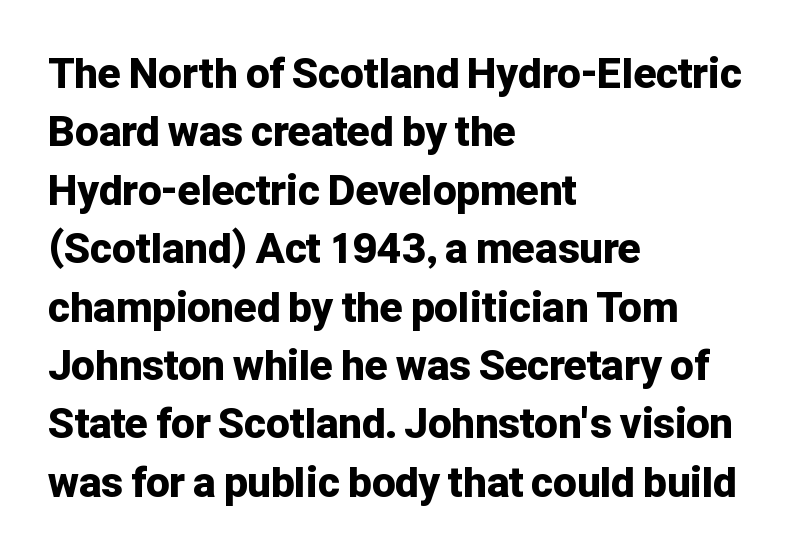
Layout note: lines flush left. This is the regular roman posture of the typeface. The leading is moderate, giving the passage an even texture. This is sans-serif lettering, the kind often seen on screens and signage. The passage shown is typed in a proportional face where columns would drift. Compared with an ordinary text face, these strokes are far heavier — a full bold.
